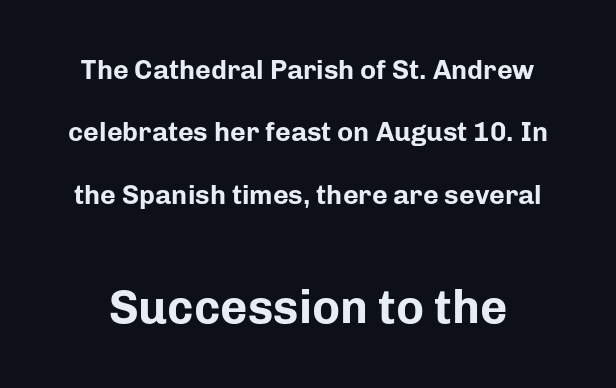
Does the type have serifs? No, each stem ends abruptly. A clean baseline with only descenders dipping below it. Scale increases going downward across the two blocks. Think of a printed novel: that variable character pitch is what you see here. Standard letterfit; no display-style spreading of the glyphs.
